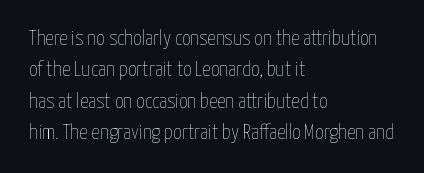
{"italic": "no", "bold": "no", "underline": "no", "align": "left", "line_spacing": "normal", "line_spacing_ratio": 1.49, "letter_spacing": "normal", "letter_spacing_em": 0.0, "glyph_px": 21}
